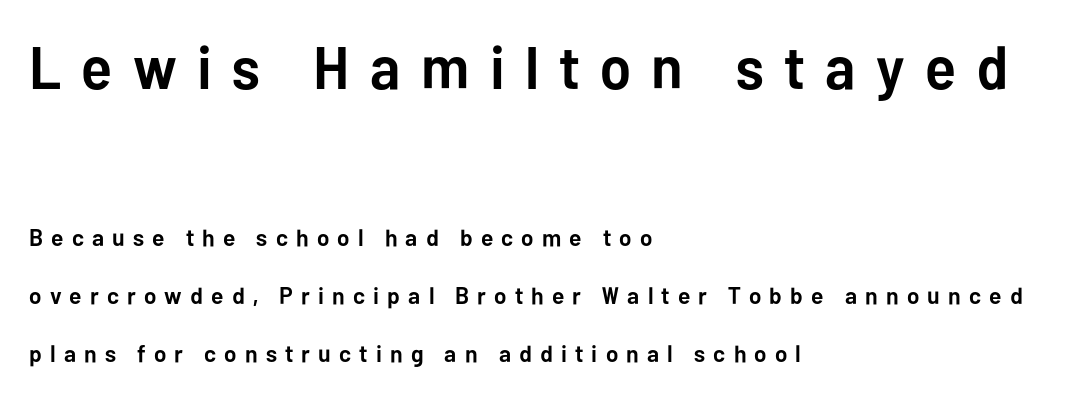
{"serif": "no", "italic": "no", "bold": "yes", "weight": "semibold", "width": "normal", "stroke_contrast": "low", "x_height": "medium", "monospaced": "no", "underline": "no", "align": "left", "line_spacing": "loose", "line_spacing_ratio": 2.42, "letter_spacing": "wide", "letter_spacing_em": 0.34, "larger_block": "first", "size_ratio": 2.5, "glyph_px": 60}
